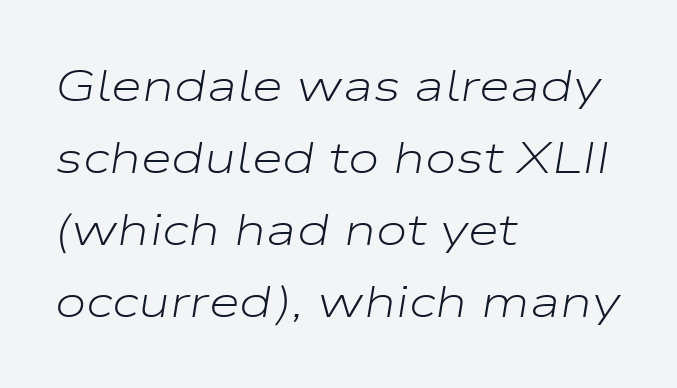
Q: Is the text bold? A: No.
Q: Is the text italic (slanted)? A: Yes, it leans right by about 9 degrees.
Q: Is the text underlined? A: No.
Q: How is the paragraph aligned? A: Left-aligned.
Q: Is the spacing between letters normal or unusually wide? A: Normal.
Q: Is the spacing between lines tight, normal or loose? A: Normal.
Q: Width (condensed, normal, or wide)? A: Wide.
Q: Stroke contrast? A: Low.
Q: x-height? A: Medium.
Q: Monospaced? A: No.
